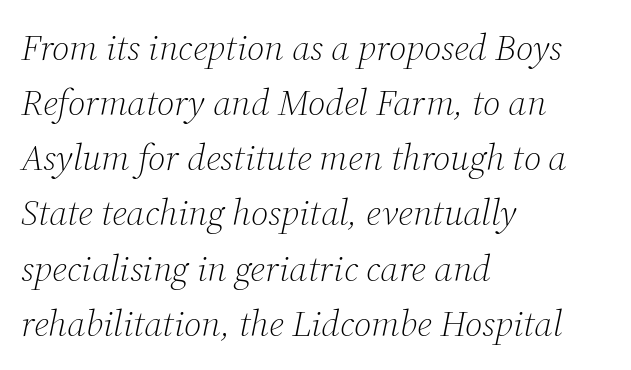
Q: Is the text bold? A: No.
Q: Is the text italic (slanted)? A: Yes, it leans right by about 12 degrees.
Q: Is the typeface a serif or a sans-serif typeface? A: Serif.
Q: Is the text underlined? A: No.
Q: How is the paragraph aligned? A: Left-aligned.
Q: Is the spacing between letters normal or unusually wide? A: Normal.
Q: Is the spacing between lines tight, normal or loose? A: Normal.
Q: Width (condensed, normal, or wide)? A: Normal.
Q: Stroke contrast? A: Medium.
Q: x-height? A: Medium.
Q: Monospaced? A: No.
